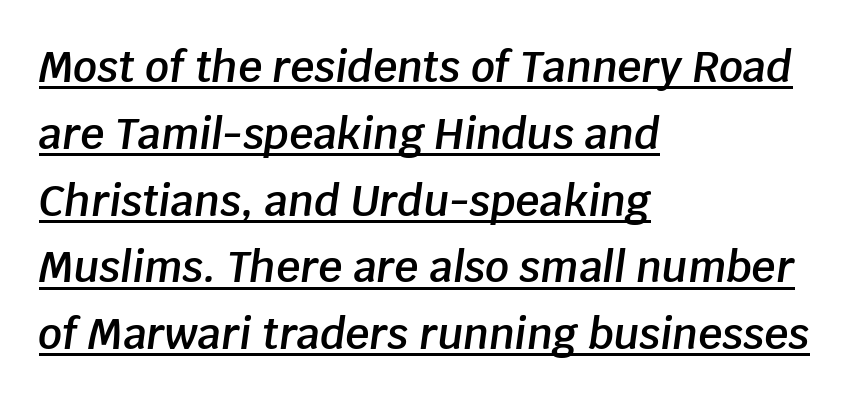
Think of a printed novel: that variable character pitch is what you see here. On the weight axis this lands at semibold, roughly 600. The text block is weighted toward the left margin, trailing off unevenly rightward. A continuous stroke trails under the words, as in a hyperlink. Standard letterfit; no display-style spreading of the glyphs. Leading: standard.
